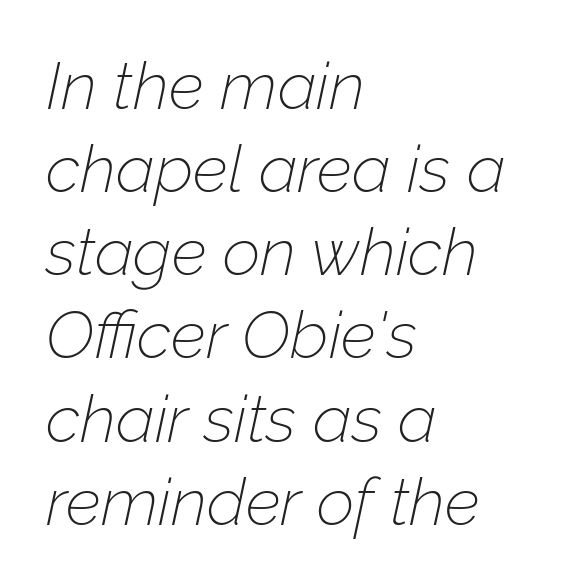
Q: Is the text bold? A: No.
Q: Is the text italic (slanted)? A: Yes, it leans right by about 12 degrees.
Q: Is the text underlined? A: No.
Q: How is the paragraph aligned? A: Left-aligned.
Q: Is the spacing between letters normal or unusually wide? A: Normal.
Q: Is the spacing between lines tight, normal or loose? A: Normal.
Q: Width (condensed, normal, or wide)? A: Normal.
Q: Stroke contrast? A: Low.
Q: x-height? A: Medium.
Q: Monospaced? A: No.
